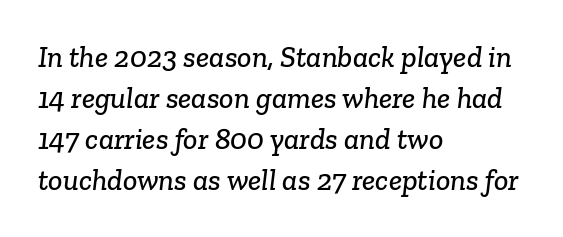
Q: Is the typeface a serif or a sans-serif typeface? A: Serif.
Q: Is the text underlined? A: No.
Q: How is the paragraph aligned? A: Left-aligned.
Q: Is the spacing between letters normal or unusually wide? A: Normal.
Q: Is the spacing between lines tight, normal or loose? A: Normal.
Q: Width (condensed, normal, or wide)? A: Normal.
Q: Stroke contrast? A: Low.
Q: x-height? A: Medium.
Q: Monospaced? A: No.
